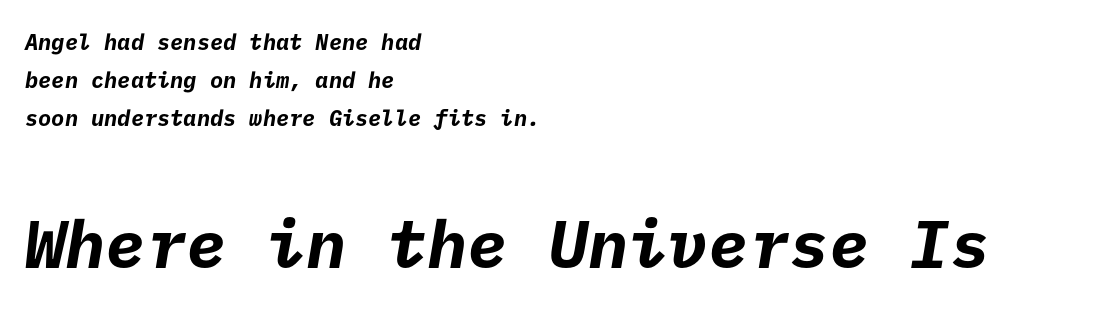
Inter-character spacing is left at the font's built-in metrics. The font family rendered here belongs to the sans-serif group. Glance below the letters and you will spot only blank space. Look at the stroke-to-counter ratio: heavy, a bold.
